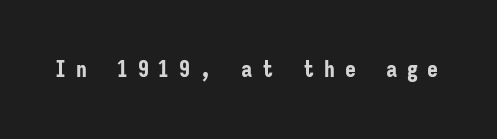
This is the regular roman posture of the typeface. A bare baseline throughout the passage. Thick stems and heavy bowls — unmistakably bold. These lines have a slow, spaced-out rhythm from letter to letter.
